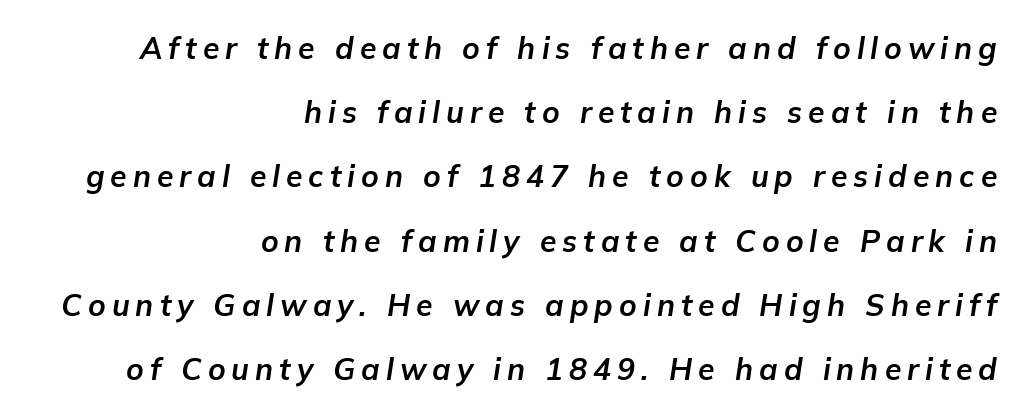
Q: Is the text bold? A: Yes.
Q: Is the text italic (slanted)? A: Yes, it leans right by about 9 degrees.
Q: Is the text underlined? A: No.
Q: How is the paragraph aligned? A: Right-aligned.
Q: Is the spacing between letters normal or unusually wide? A: Unusually wide.
Q: Is the spacing between lines tight, normal or loose? A: Loose.
Q: Width (condensed, normal, or wide)? A: Normal.
Q: Stroke contrast? A: Low.
Q: x-height? A: Medium.
Q: Monospaced? A: No.
